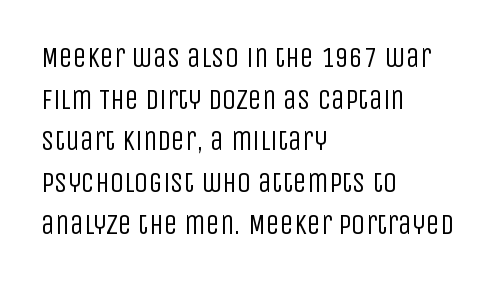
These lines are rendered in a variable-pitch font. The string is rendered with underlining switched off. Leading matches the norm, producing a regular column. The rag falls on the right side of this text block. The face looks like a standard text weight, possibly lighter.
